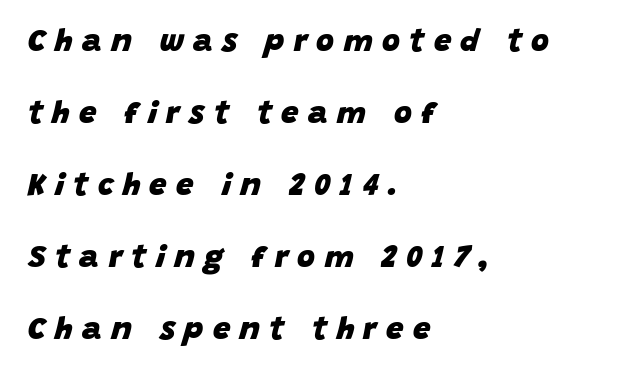
The image shows 31 px heavy type, italic (leaning right); set left-aligned, loose line spacing (2.32x), unusually wide letter spacing (+0.3 em), not underlined; low stroke contrast and a large x-height.
